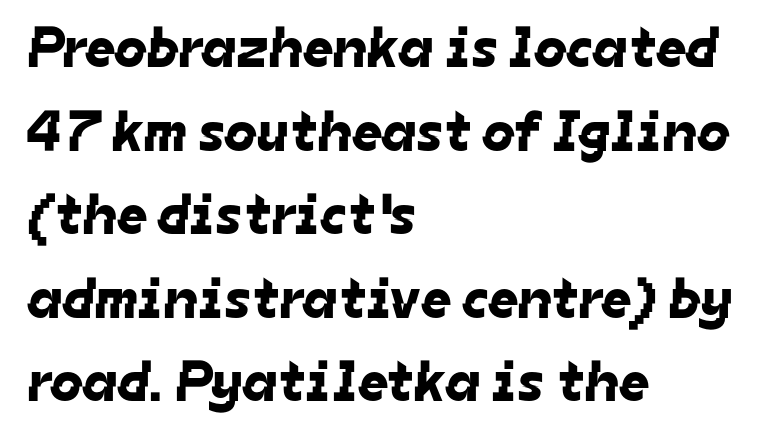
Q: Is the typeface a serif or a sans-serif typeface? A: Sans-serif.
Q: Is the text underlined? A: No.
Q: How is the paragraph aligned? A: Left-aligned.
Q: Is the spacing between letters normal or unusually wide? A: Normal.
Q: Is the spacing between lines tight, normal or loose? A: Normal.
Q: Width (condensed, normal, or wide)? A: Normal.
Q: Stroke contrast? A: Low.
Q: x-height? A: Medium.
Q: Monospaced? A: No.
